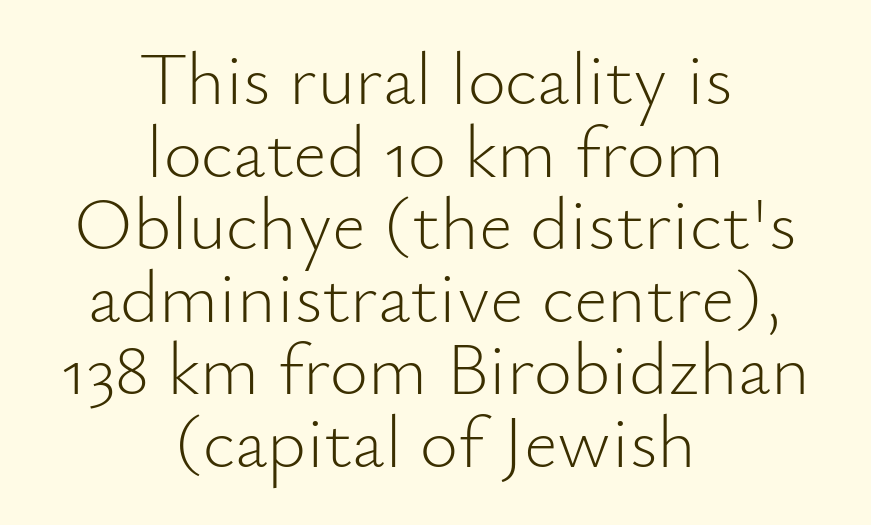
{"serif": "no", "italic": "no", "bold": "no", "weight": "light", "width": "normal", "stroke_contrast": "low", "x_height": "small", "monospaced": "no", "underline": "no", "align": "center", "line_spacing": "tight", "line_spacing_ratio": 0.98, "letter_spacing": "normal", "letter_spacing_em": 0.0, "glyph_px": 74}
